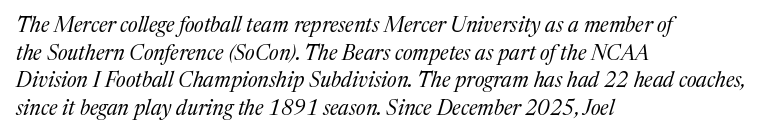
Summary of weight: not heavy and not bold. The whole block is typeset with a tilt. Underline: absent. Look at the tracking — it's just the regular setting, nothing added. Line beginnings align vertically; line endings do not.
